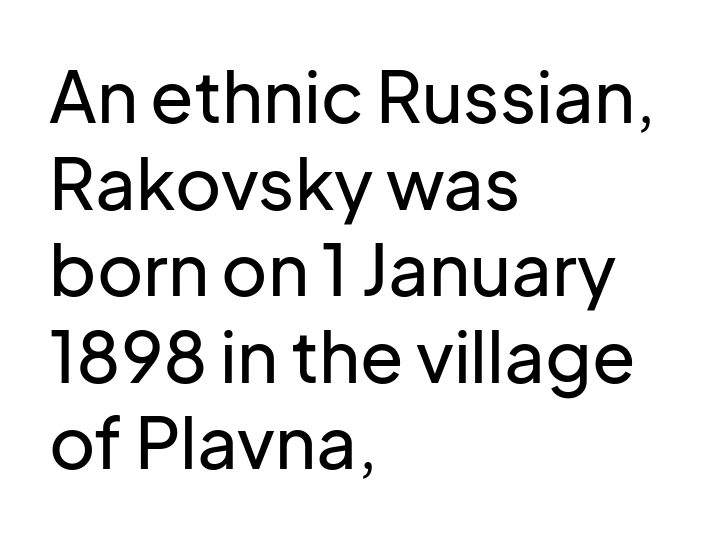
Q: Is the text italic (slanted)? A: No, it is upright.
Q: Is the typeface a serif or a sans-serif typeface? A: Sans-serif.
Q: Is the text underlined? A: No.
Q: How is the paragraph aligned? A: Left-aligned.
Q: Is the spacing between letters normal or unusually wide? A: Normal.
Q: Width (condensed, normal, or wide)? A: Normal.
Q: Stroke contrast? A: Low.
Q: x-height? A: Medium.
Q: Monospaced? A: No.
